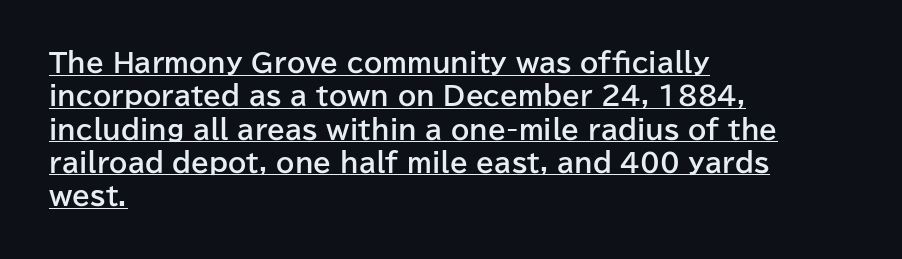
The rows are spaced the way most documents space them. The face used here appears with an underline applied. The tracking reads as untouched default to a designer's eye. Set as a true bold cut, around the 700 mark. Short and long lines alike share a common starting point at left. A roman cut, with each character standing at attention.
